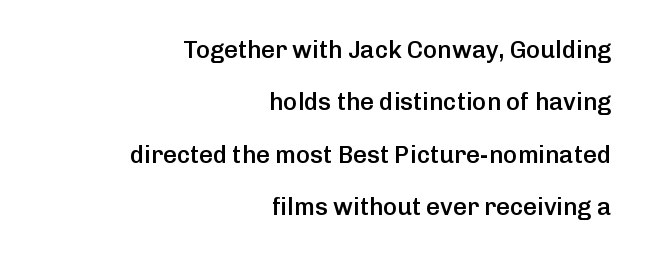
The image shows 24 px text type, upright; set right-aligned, loose line spacing (2.18x), normal letter spacing, not underlined.
